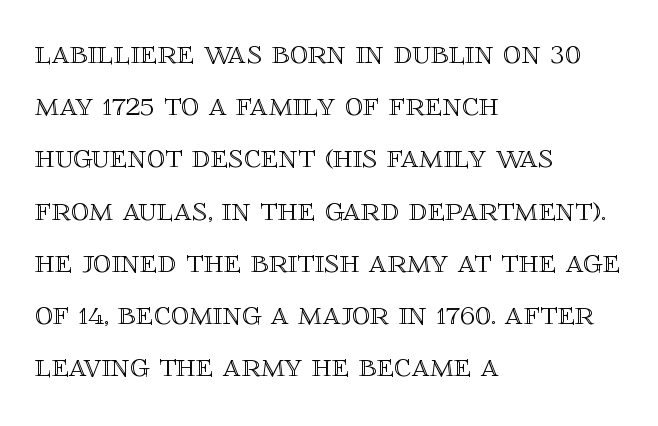
The image shows 36 px text type, upright; set left-aligned, normal line spacing (1.45x), normal letter spacing, not underlined; a large x-height.
